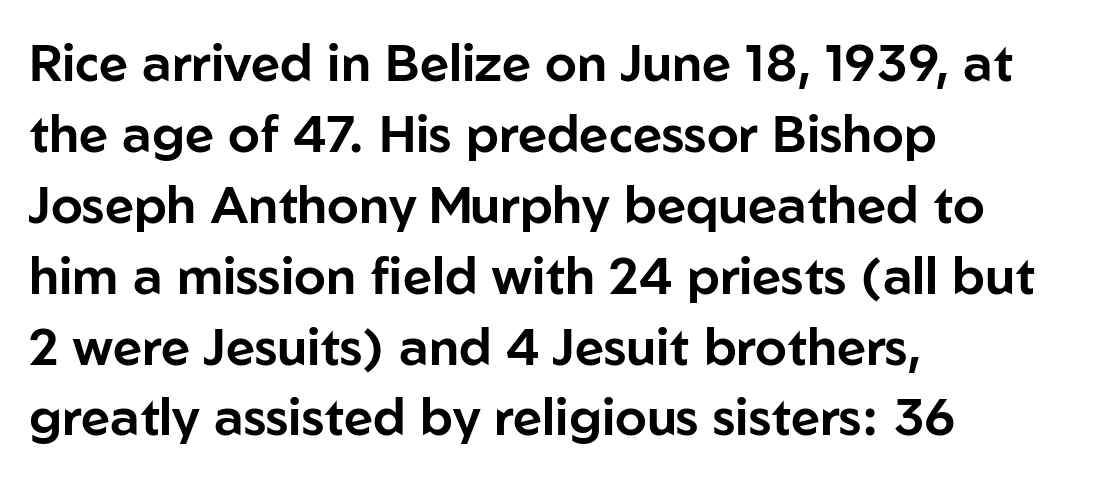
{"serif": "no", "italic": "no", "width": "normal", "stroke_contrast": "low", "x_height": "medium", "monospaced": "no", "underline": "no", "align": "left", "line_spacing": "normal", "line_spacing_ratio": 1.39, "letter_spacing": "normal", "letter_spacing_em": 0.0, "glyph_px": 51}
